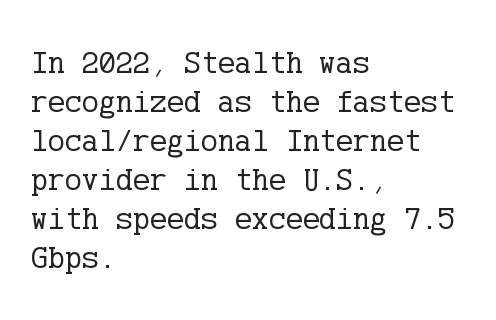
The image shows 32 px regular-weight serif type, upright; set left-aligned, line spacing 1.22x, normal letter spacing, not underlined; low stroke contrast and a medium x-height.
